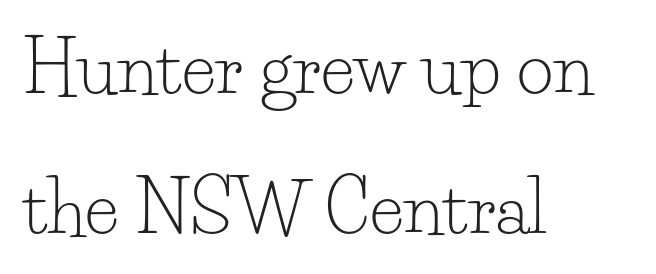
Q: Is the text bold? A: No.
Q: Is the text italic (slanted)? A: No, it is upright.
Q: Is the typeface a serif or a sans-serif typeface? A: Serif.
Q: Is the text underlined? A: No.
Q: How is the paragraph aligned? A: Left-aligned.
Q: Is the spacing between letters normal or unusually wide? A: Normal.
Q: Is the spacing between lines tight, normal or loose? A: Loose.
Q: Width (condensed, normal, or wide)? A: Normal.
Q: Stroke contrast? A: Low.
Q: x-height? A: Small.
Q: Monospaced? A: No.
